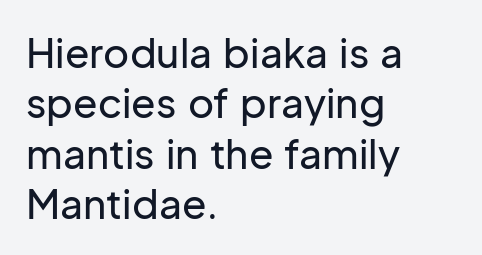
The letters stand upright; this is a roman face. Check under the words: just untouched page. Compared with a centered layout, this one pins lines to the left instead. Baseline-to-baseline distance is the conventional proportion of letter height. Serif or sans? Sans — the stroke terminals are bare.
